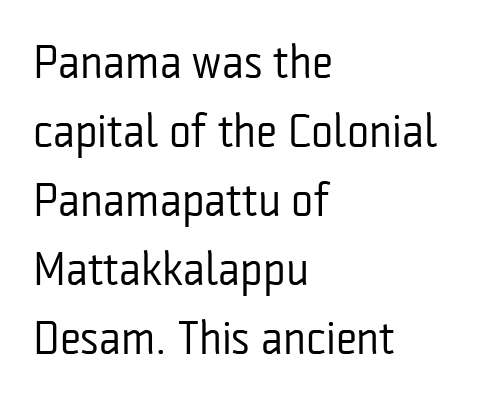
The image shows 47 px regular-weight, condensed sans-serif type, upright; set left-aligned, normal line spacing (1.47x), normal letter spacing, not underlined; low stroke contrast and a medium x-height.
